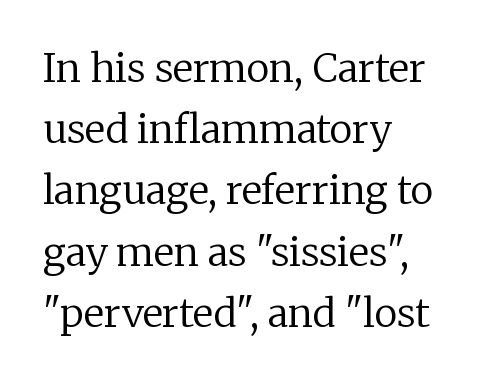
The rendering uses a moderate line-height, typical for paragraphs. The lettering holds an erect, upright posture throughout. These lines stack with their left ends in a neat column. Glyph-to-glyph distance matches everyday printed text.
